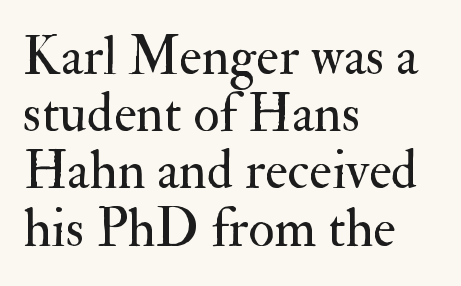
The image shows 54 px regular-weight serif type, upright; set left-aligned, tight line spacing (1.06x), normal letter spacing, not underlined; medium stroke contrast and a small x-height.
